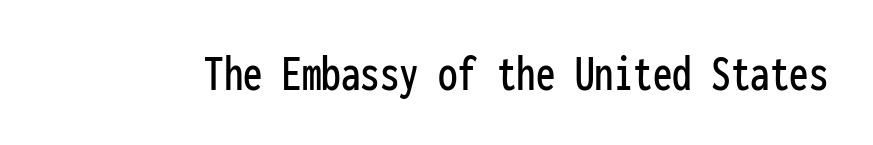
The image shows 52 px condensed sans-serif type, upright, monospaced; set normal letter spacing, not underlined; low stroke contrast and a medium x-height.
